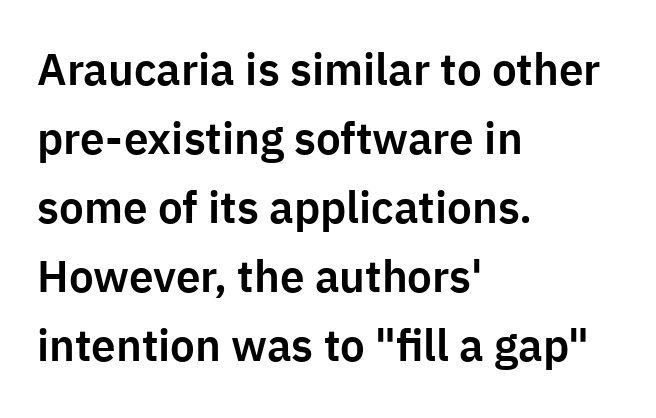
{"serif": "no", "italic": "no", "width": "normal", "stroke_contrast": "low", "x_height": "medium", "monospaced": "no", "underline": "no", "align": "left", "line_spacing": "normal", "line_spacing_ratio": 1.57, "letter_spacing": "normal", "letter_spacing_em": 0.0, "glyph_px": 44}
